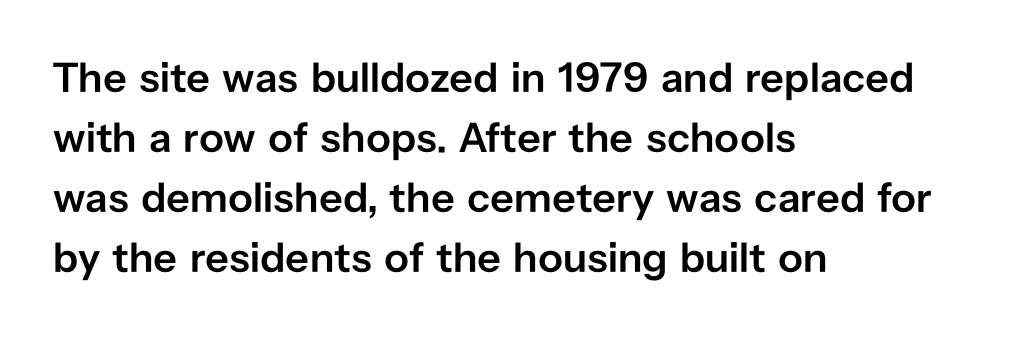
Typesetter's note: demi weight, one step under bold. Here the designer chose a conventional face with non-uniform glyph widths. The ragged edge is on the right, which tells us the setting is flush left. The words here are not underlined. When letters stand straight like this, we call the style roman or upright. Interline gaps are of average width in this sample.
